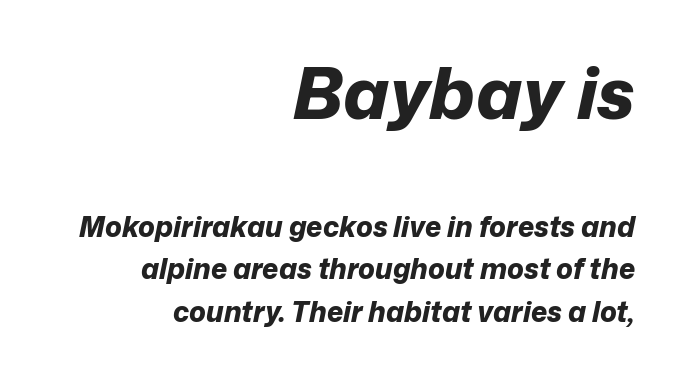
Leading: standard. Of the two passages, the one on top uses the larger point size. Caption: multi-line text, flush right, ragged left. Each row of text sits above clean, open space.
